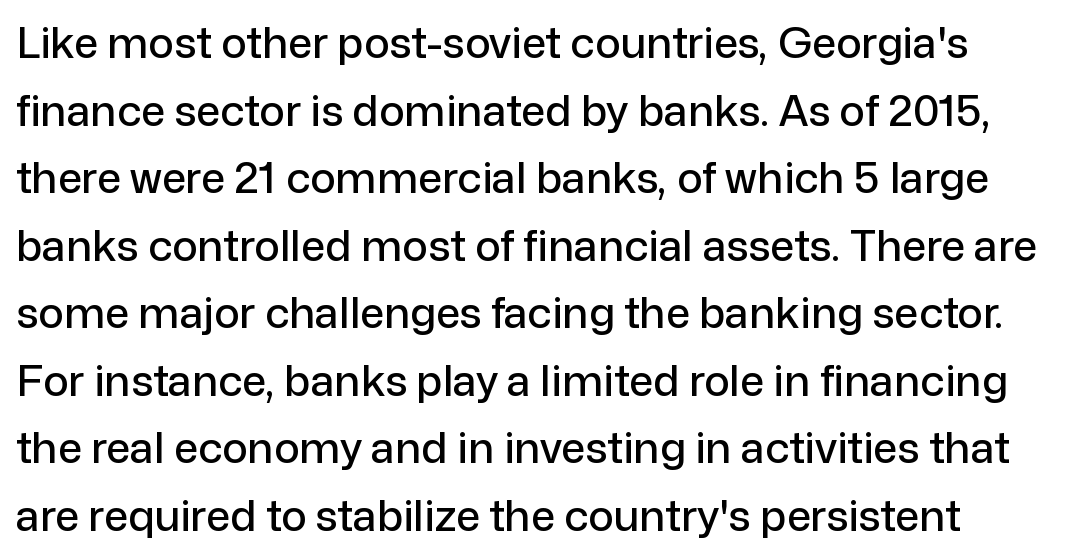
Regarding leading, the lines here are spaced in the standard way. The area under the type is left untouched. Is there any slant? The stems are plumb. Every row of glyphs begins at an identical x-position on the left. Letterform terminals end flat and unadorned throughout the passage. Is this a fixed-width face? No — the glyphs have proportional, varying widths.
